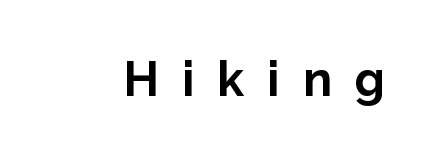
The image shows 48 px bold sans-serif type, upright; set unusually wide letter spacing (+0.48 em), not underlined; low stroke contrast and a medium x-height.
